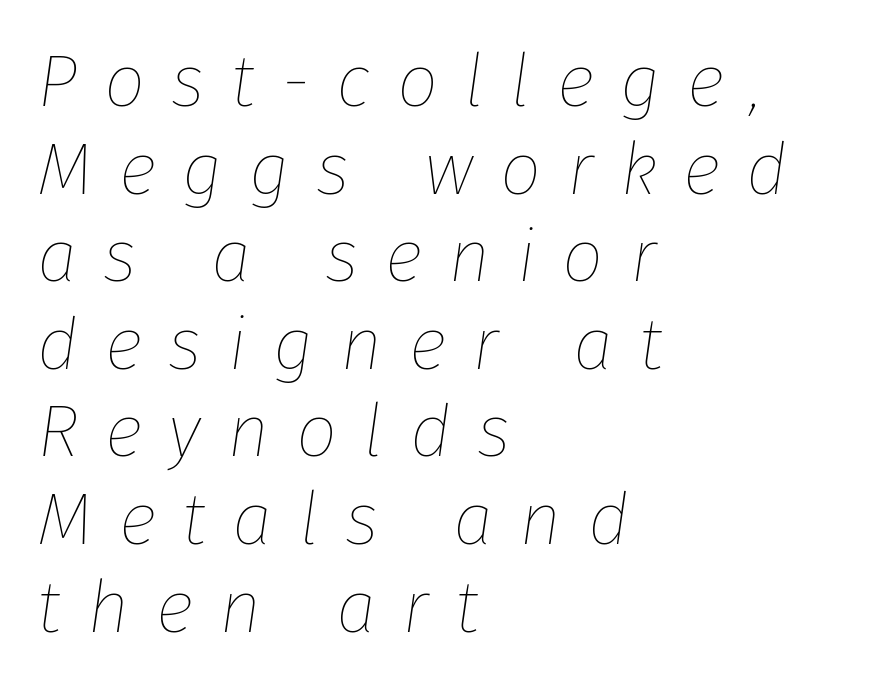
Q: Is the text bold? A: No.
Q: Is the text italic (slanted)? A: Yes, it leans right by about 8 degrees.
Q: Is the text underlined? A: No.
Q: How is the paragraph aligned? A: Left-aligned.
Q: Is the spacing between letters normal or unusually wide? A: Unusually wide.
Q: Width (condensed, normal, or wide)? A: Normal.
Q: Stroke contrast? A: Low.
Q: x-height? A: Medium.
Q: Monospaced? A: No.
